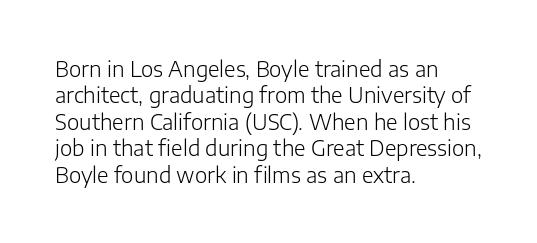
The image shows 21 px text type, upright; set left-aligned, normal line spacing (1.26x), normal letter spacing, not underlined.
